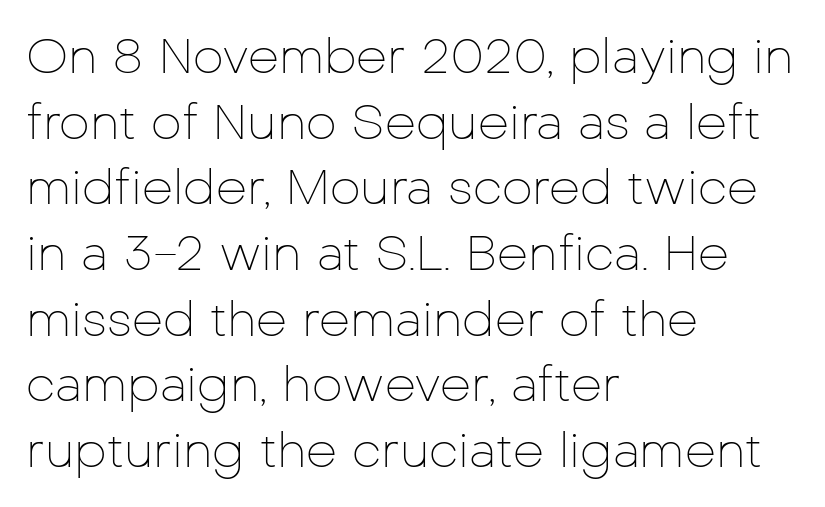
The image shows 49 px thin sans-serif type, upright; set left-aligned, normal line spacing (1.34x), normal letter spacing, not underlined; low stroke contrast and a medium x-height.
